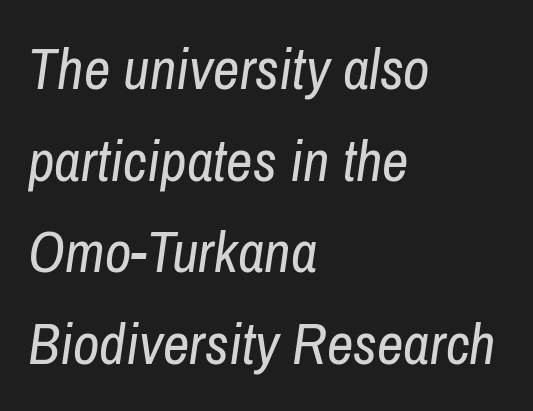
{"italic": "yes", "lean": "right", "slant_degrees": 8, "bold": "no", "weight": "regular", "width": "condensed", "stroke_contrast": "low", "x_height": "medium", "monospaced": "no", "underline": "no", "align": "left", "line_spacing": "normal", "line_spacing_ratio": 1.58, "letter_spacing": "normal", "letter_spacing_em": 0.0, "glyph_px": 58}
